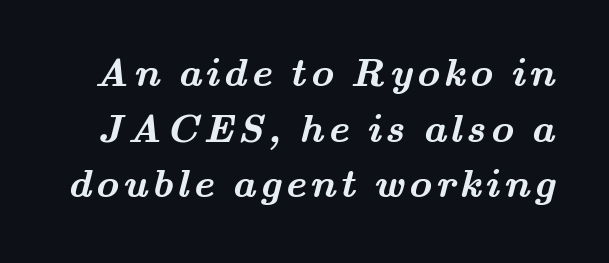
Q: Is the text bold? A: Yes.
Q: Is the typeface a serif or a sans-serif typeface? A: Serif.
Q: Is the text underlined? A: No.
Q: Is the spacing between lines tight, normal or loose? A: Normal.
Q: Width (condensed, normal, or wide)? A: Wide.
Q: Stroke contrast? A: Medium.
Q: x-height? A: Small.
Q: Monospaced? A: No.
